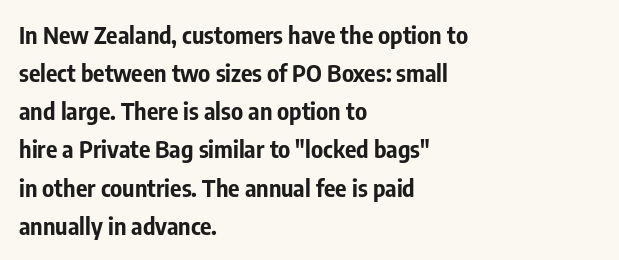
The image shows 24 px bold type, upright; set left-aligned, normal line spacing (1.59x), normal letter spacing, not underlined.
